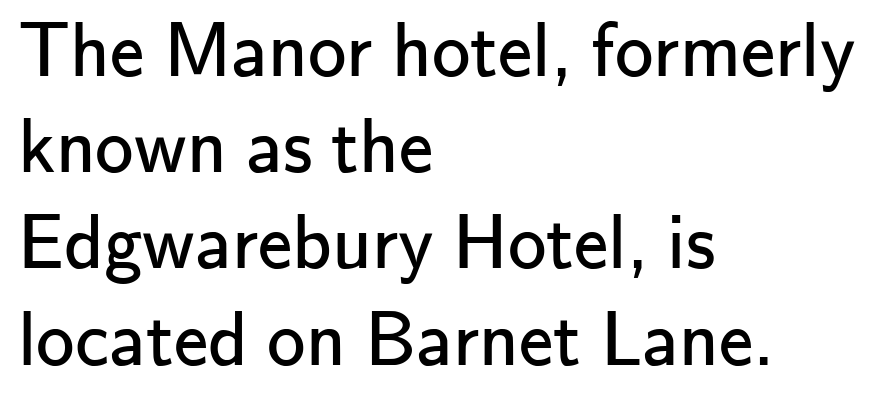
Evenly set lines give the paragraph a standard silhouette. The strip under each line holds only bare page. The tracking reads as untouched default to a designer's eye. Left-aligned paragraph, ragged on the right. The font sits on the lighter half of the weight spectrum, regular included. You can tell from the bare stems that sans-serif type was used.
